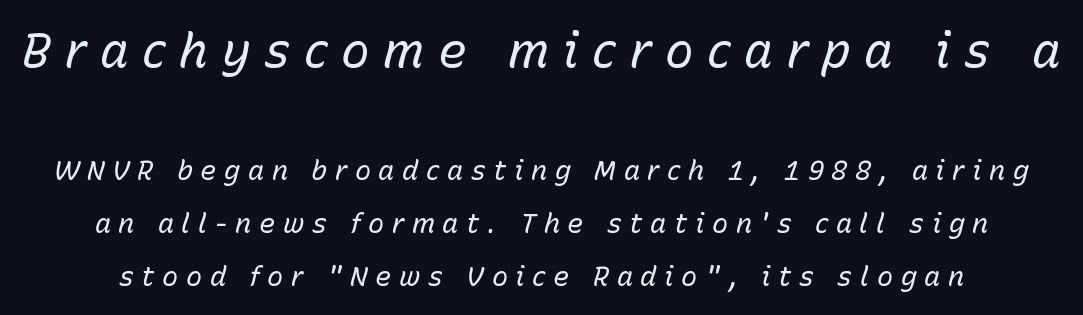
The image shows 48 px regular-weight type, italic (leaning right); set loose line spacing (1.97x), unusually wide letter spacing (+0.28 em), not underlined; the first (top) block is 1.78x larger; low stroke contrast and a medium x-height.
